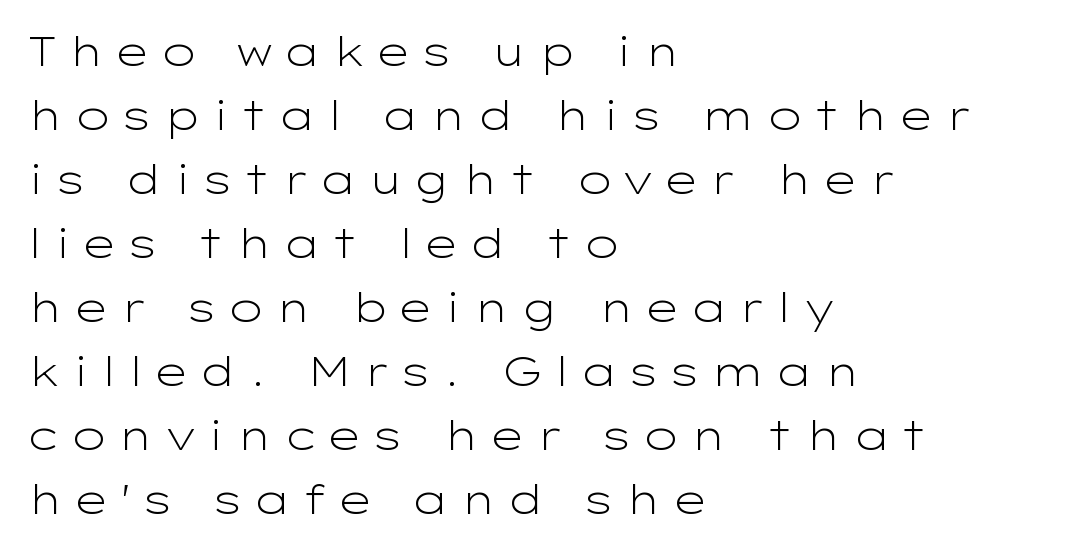
The image shows 40 px light, wide sans-serif type, upright; set left-aligned, normal line spacing (1.6x), unusually wide letter spacing (+0.23 em), not underlined; low stroke contrast and a medium x-height.
